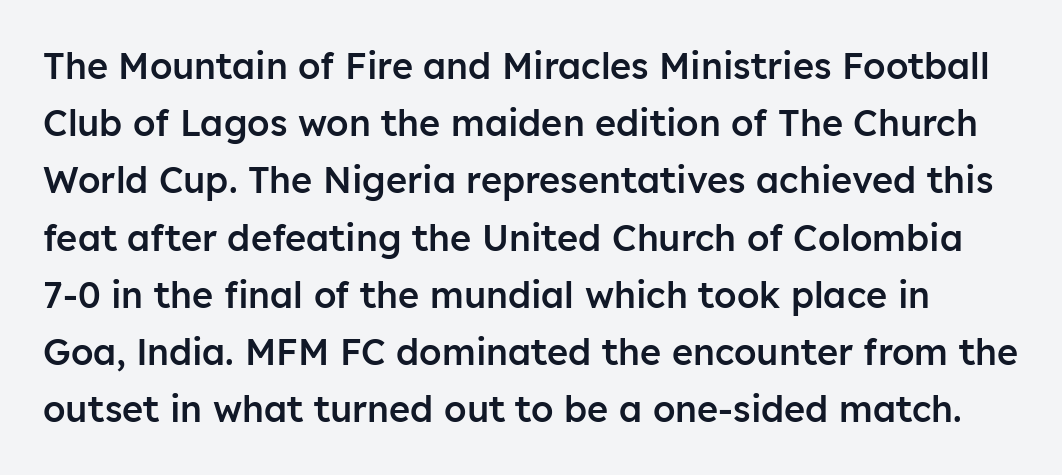
Stroke thickness is moderately raised; the sample reads as semibold. One glance says typical: line gaps are just what's usual. Notice how the stems are strictly vertical — no italics here. There is no visible air inserted between adjacent glyphs. A clean baseline with only descenders dipping below it.
